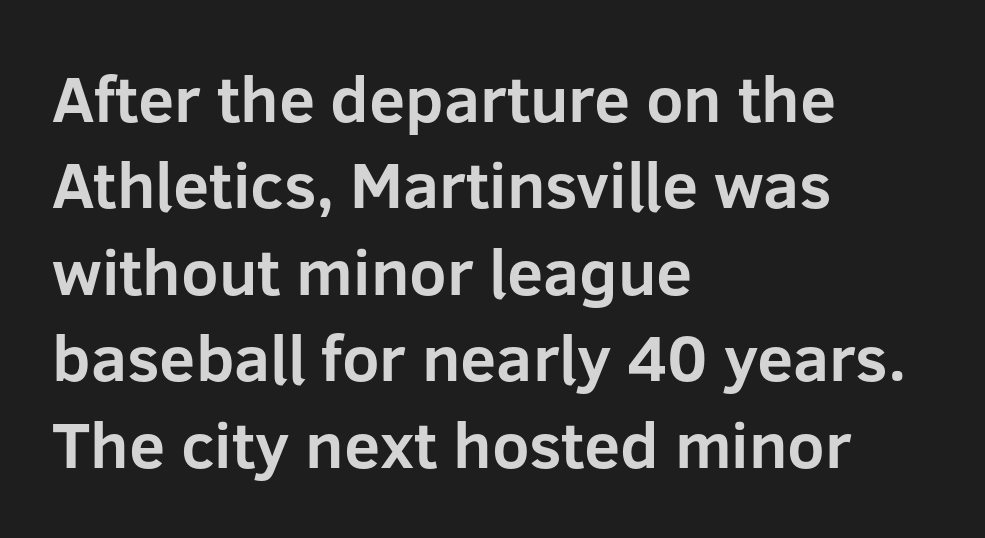
The image shows 65 px bold sans-serif type, upright; set left-aligned, normal line spacing (1.33x), normal letter spacing, not underlined; low stroke contrast and a medium x-height.
